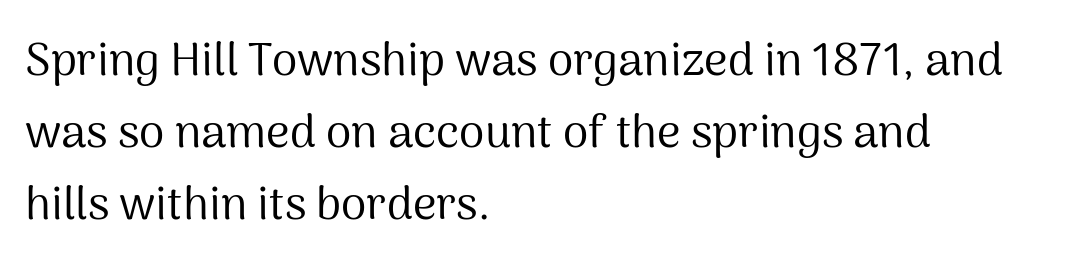
Q: Is the text bold? A: No.
Q: Is the text italic (slanted)? A: No, it is upright.
Q: Is the typeface a serif or a sans-serif typeface? A: Sans-serif.
Q: Is the text underlined? A: No.
Q: How is the paragraph aligned? A: Left-aligned.
Q: Is the spacing between letters normal or unusually wide? A: Normal.
Q: Is the spacing between lines tight, normal or loose? A: Normal.
Q: Width (condensed, normal, or wide)? A: Normal.
Q: Stroke contrast? A: Medium.
Q: x-height? A: Medium.
Q: Monospaced? A: No.
